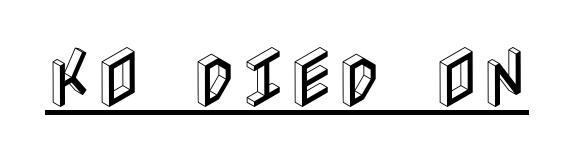
The image shows 66 px condensed type, upright; set normal letter spacing, underlined; a large x-height.
